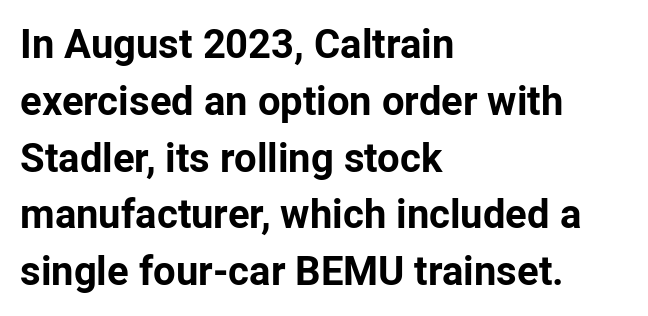
Type without underlining. Notice how thick the strokes are: this is what a full bold looks like. Spacing verdict: proportional, widths tailored to each character. Stroke terminals: plain, sans-serif. Visually the block forms a straight wall on the left and a jagged coastline on the right. Italic? Not at all — the glyphs are vertical.
